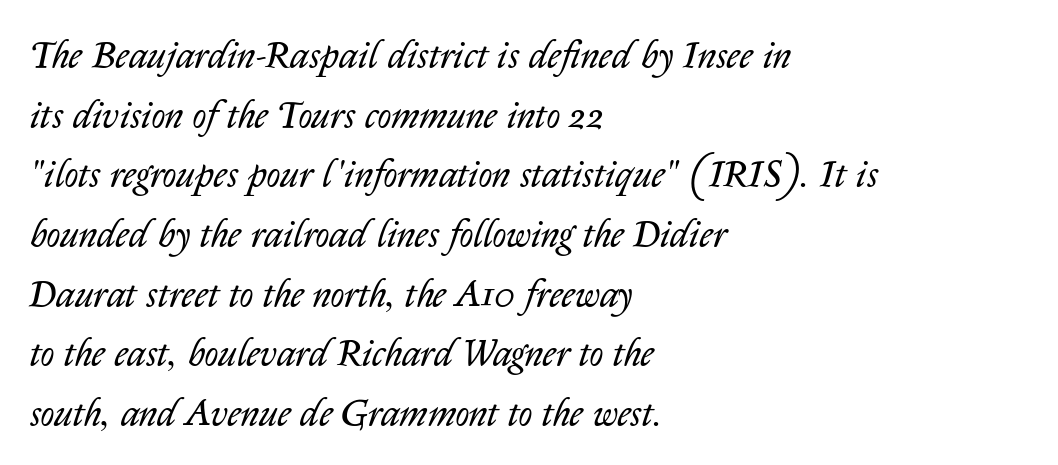
You can tell it's italic because the verticals aren't actually vertical. Has an underline been added? It has not. In terms of leading, this rendering sits right in the middle. No letter is thick-stroked: the sample isn't bold.
